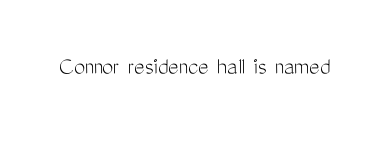
{"italic": "no", "bold": "no", "underline": "no", "letter_spacing": "normal", "letter_spacing_em": 0.0, "glyph_px": 25}
